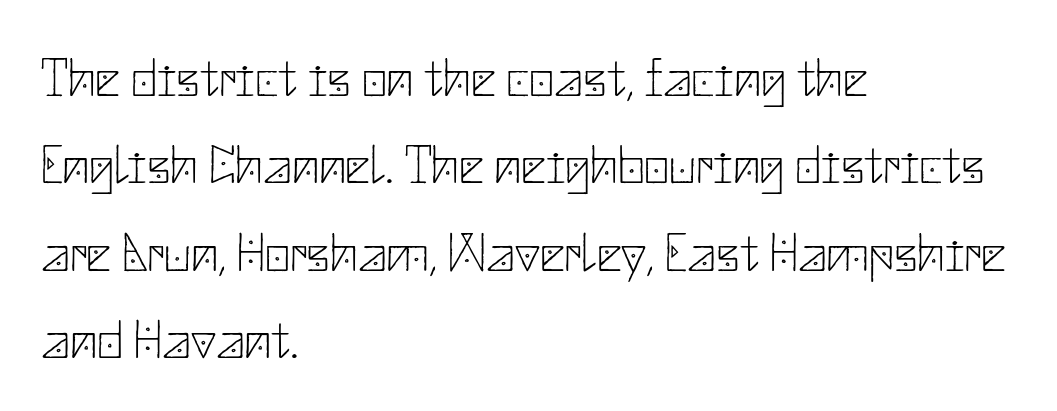
{"serif": "no", "italic": "no", "bold": "no", "weight": "thin", "width": "normal", "stroke_contrast": "low", "x_height": "small", "underline": "no", "align": "left", "line_spacing": "normal", "line_spacing_ratio": 1.59, "letter_spacing": "normal", "letter_spacing_em": 0.0, "glyph_px": 55}
